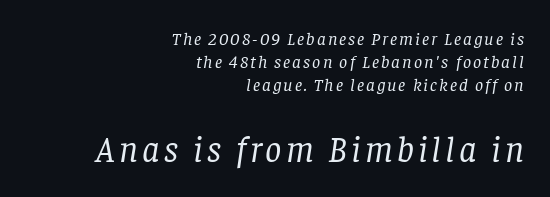
{"serif": "yes", "italic": "yes", "lean": "right", "slant_degrees": 8, "bold": "no", "weight": "regular", "width": "normal", "stroke_contrast": "low", "x_height": "large", "monospaced": "no", "underline": "no", "align": "right", "line_spacing": "normal", "line_spacing_ratio": 1.29, "larger_block": "second", "size_ratio": 2.0, "glyph_px": 36}
